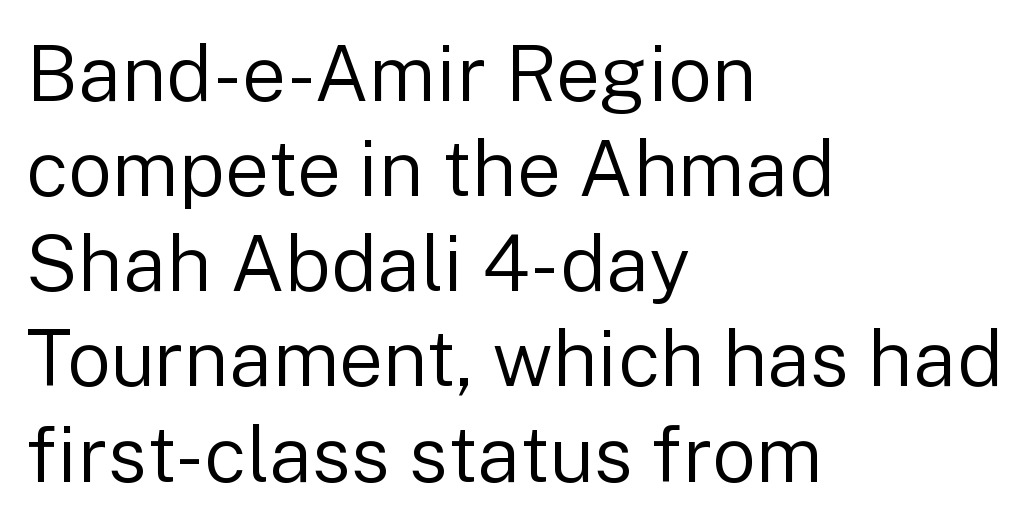
{"serif": "no", "italic": "no", "bold": "no", "weight": "regular", "width": "normal", "stroke_contrast": "low", "x_height": "medium", "monospaced": "no", "underline": "no", "align": "left", "line_spacing_ratio": 1.22, "letter_spacing": "normal", "letter_spacing_em": 0.0, "glyph_px": 78}
